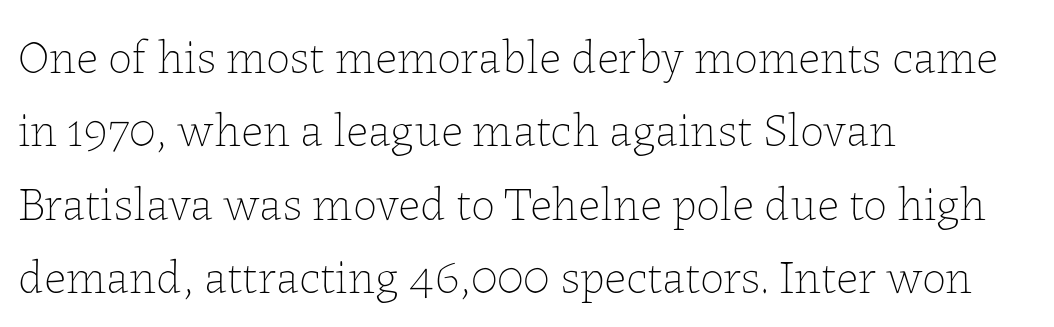
{"italic": "no", "bold": "no", "weight": "thin", "width": "normal", "stroke_contrast": "low", "x_height": "medium", "monospaced": "no", "underline": "no", "align": "left", "line_spacing": "normal", "line_spacing_ratio": 1.53, "letter_spacing": "normal", "letter_spacing_em": 0.0, "glyph_px": 48}
